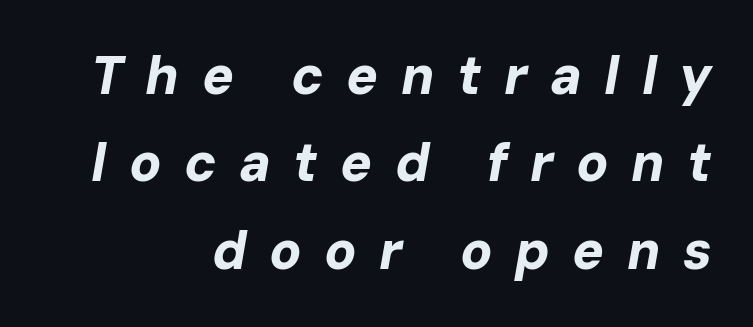
The image shows 53 px bold type, italic (leaning right); set right-aligned, normal line spacing (1.65x), unusually wide letter spacing (+0.42 em), not underlined; low stroke contrast and a medium x-height.
